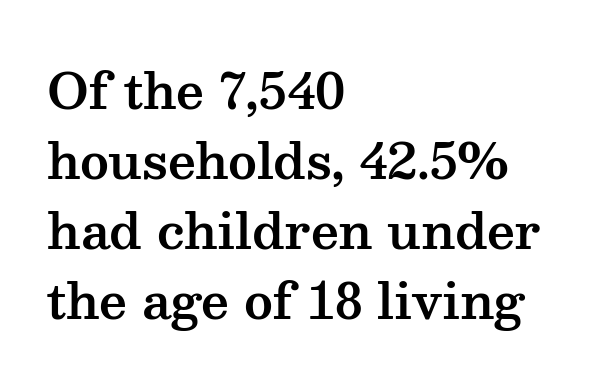
The string is rendered with underlining switched off. Does the leading feel generous? No, just average. This is serif lettering, the kind often seen in printed books. The rag falls on the right side of this text block. The letters advance in unequal steps, a hallmark of proportional type.
